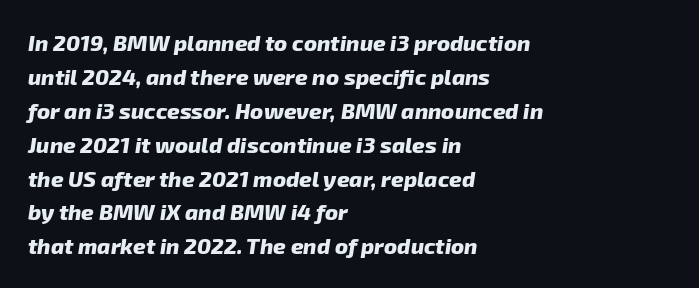
The baseline area is clear. This block has exactly the height ordinary leading produces. The rendering keeps characters at their native spacing. These lines stack with their left ends in a neat column. Students, this is bold: see how much ink each stroke carries.
